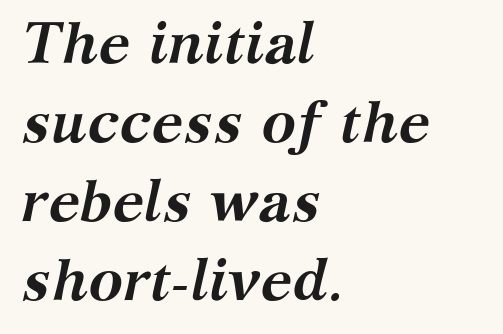
Q: Is the text bold? A: Yes.
Q: Is the text italic (slanted)? A: Yes, it leans right by about 12 degrees.
Q: Is the typeface a serif or a sans-serif typeface? A: Serif.
Q: Is the text underlined? A: No.
Q: How is the paragraph aligned? A: Left-aligned.
Q: Is the spacing between letters normal or unusually wide? A: Normal.
Q: Is the spacing between lines tight, normal or loose? A: Normal.
Q: Width (condensed, normal, or wide)? A: Normal.
Q: Stroke contrast? A: Medium.
Q: x-height? A: Medium.
Q: Monospaced? A: No.
